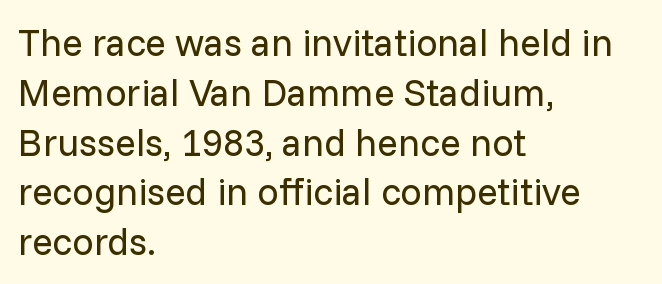
Anything drawn beneath the words? Only blank space. The letters look calm and open, with moderate or lighter stems. The face used here is proportionally spaced, like ordinary book or web type. Successive baselines arrive at the customary interval. The passage shown is typeset with a sans-serif family.
